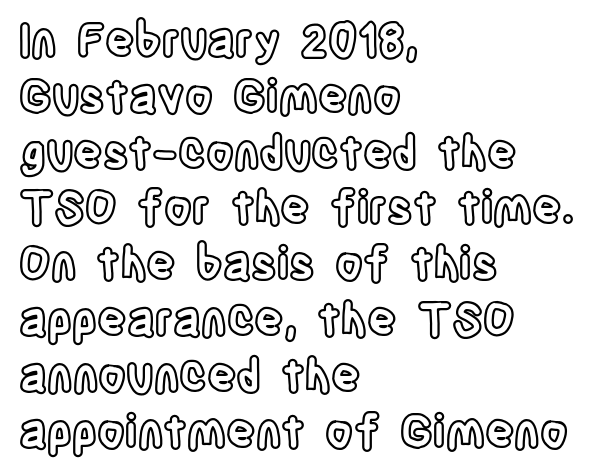
Q: Is the text italic (slanted)? A: No, it is upright.
Q: Is the text underlined? A: No.
Q: How is the paragraph aligned? A: Left-aligned.
Q: Is the spacing between letters normal or unusually wide? A: Normal.
Q: Width (condensed, normal, or wide)? A: Condensed.
Q: x-height? A: Large.
Q: Monospaced? A: No.
